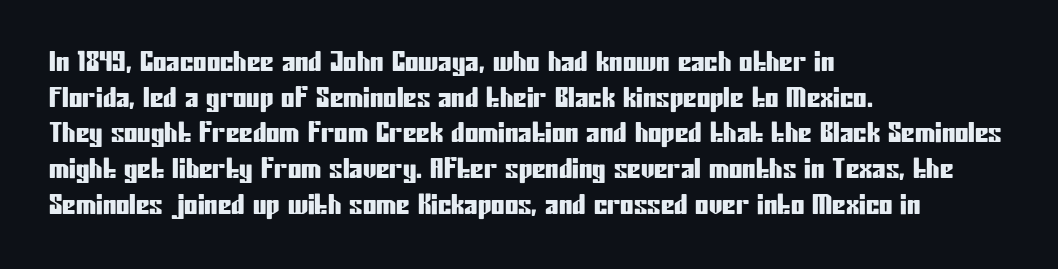
The image shows 27 px text type, upright; set left-aligned, normal line spacing (1.32x), normal letter spacing, not underlined.
